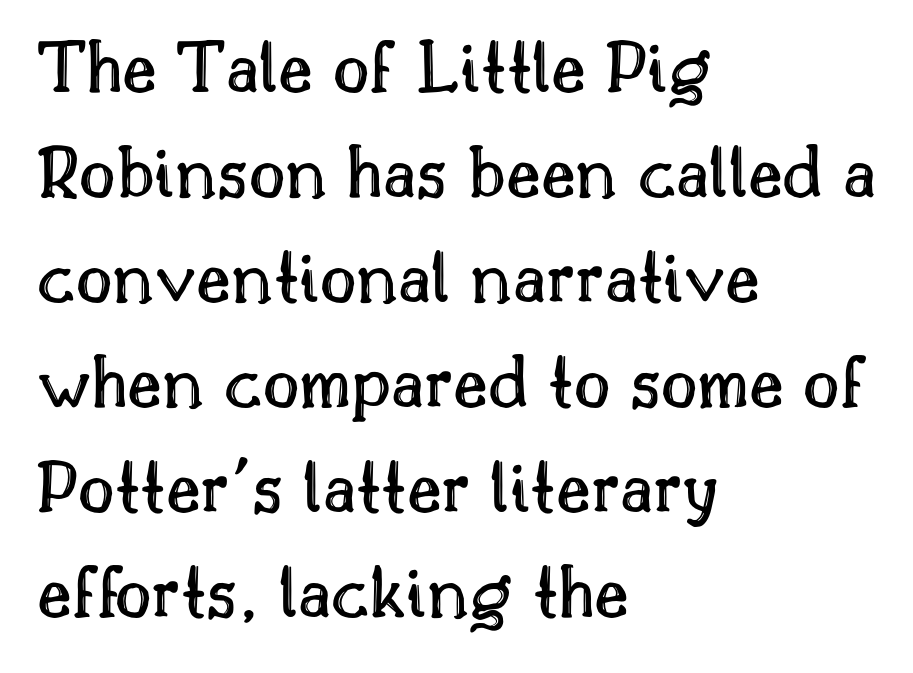
Any mark beneath the type? The region is blank. It's the straight-up-and-down kind of type. Inter-character spacing is left at the font's built-in metrics. Think of a printed novel: that variable character pitch is what you see here. One-word summary of the alignment: left.
